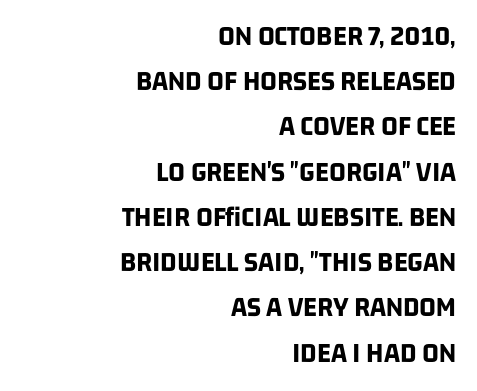
A sans-serif font was chosen for this passage. Is the type bold? Yes — the strokes are clearly thick and heavy. All the whitespace from short lines collects on the left. Proportional: the letters do not fall into vertical columns.
